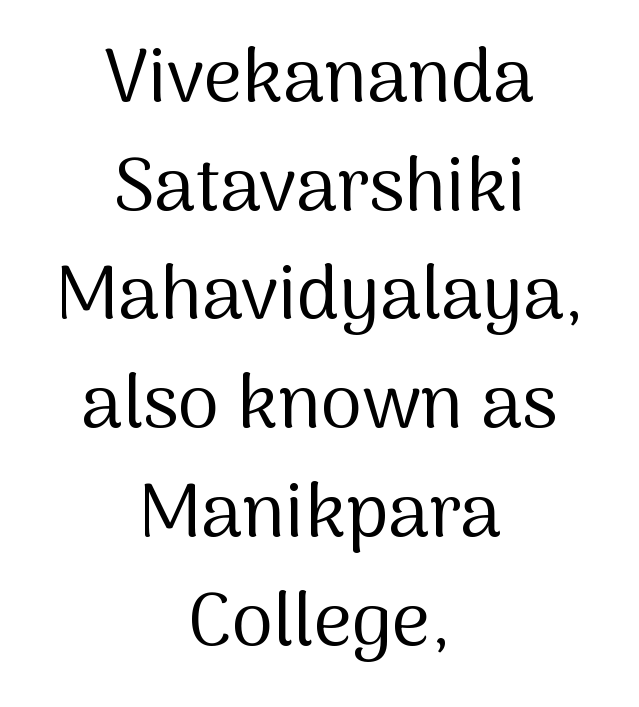
{"serif": "no", "italic": "no", "bold": "no", "weight": "regular", "width": "normal", "stroke_contrast": "medium", "x_height": "medium", "monospaced": "no", "underline": "no", "align": "center", "line_spacing": "normal", "line_spacing_ratio": 1.45, "letter_spacing": "normal", "letter_spacing_em": 0.0, "glyph_px": 75}
